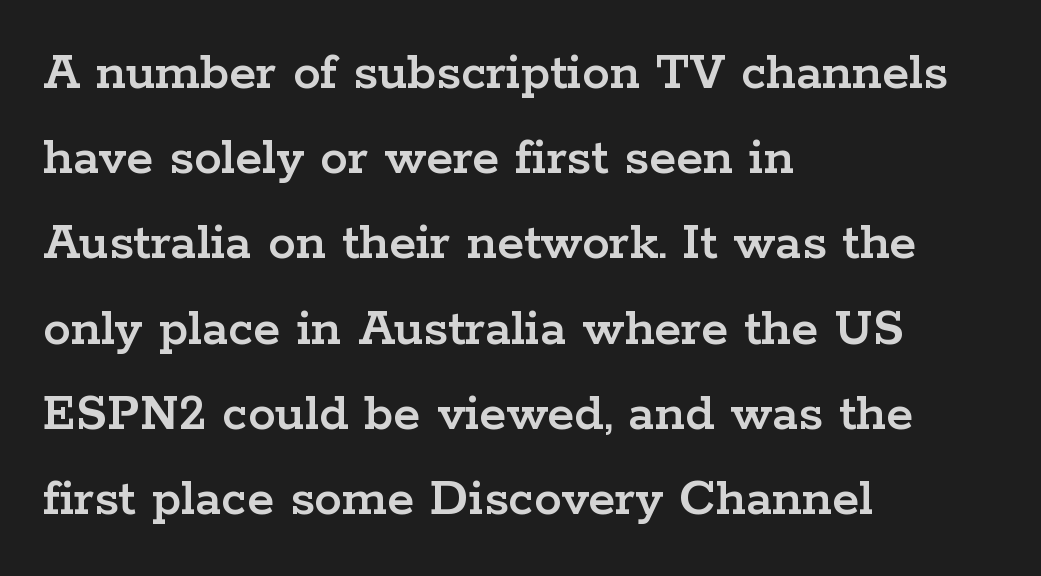
{"serif": "yes", "italic": "no", "width": "wide", "stroke_contrast": "low", "x_height": "medium", "monospaced": "no", "underline": "no", "align": "left", "line_spacing": "normal", "line_spacing_ratio": 1.55, "letter_spacing": "normal", "letter_spacing_em": 0.0, "glyph_px": 55}
